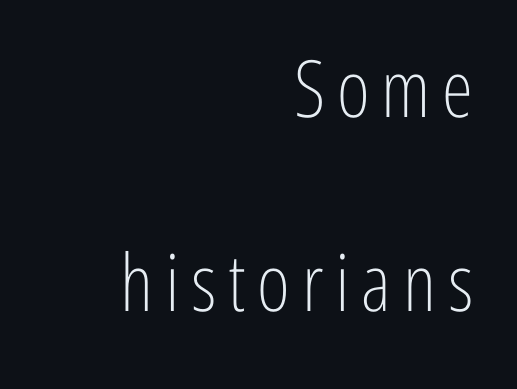
The image shows 79 px light, condensed sans-serif type, upright; set right-aligned, loose line spacing (2.46x), not underlined; low stroke contrast and a medium x-height.
